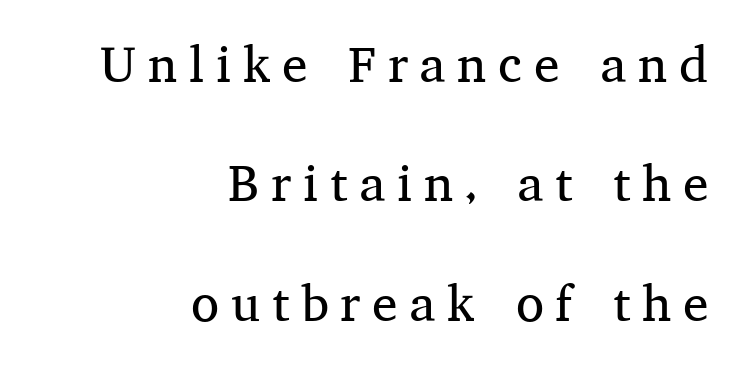
The image shows 51 px regular-weight serif type, upright; set right-aligned, loose line spacing (2.34x), unusually wide letter spacing (+0.23 em), not underlined; medium stroke contrast and a medium x-height.
